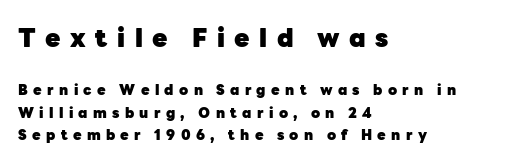
The face used here appears at its bigger size in the upper chunk. The face used here has the dense, thick strokes of a bold. Decoration check: the copy has no underline. This rendering widens character spacing well past its baseline value. In terms of posture, this sample is upright.
